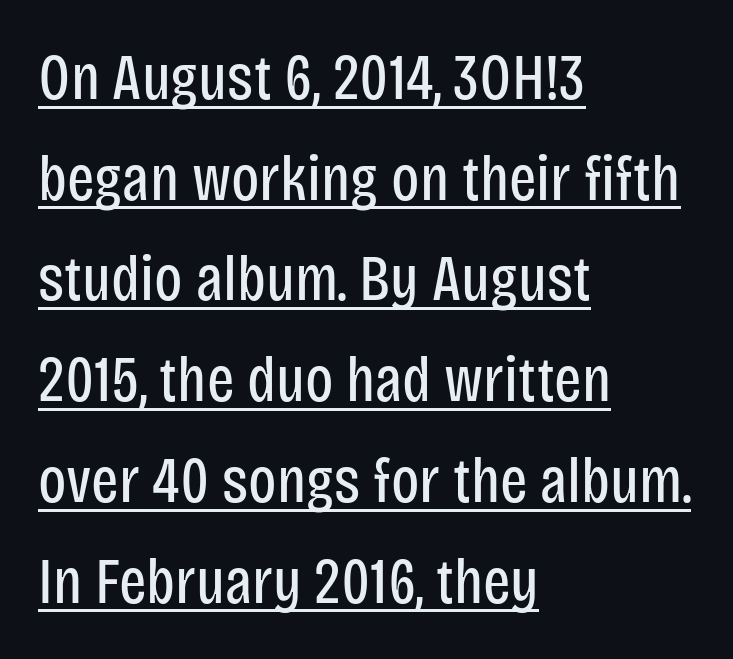
The line texture is even and compact thanks to regular tracking. Each line starts at the same left margin while the right side varies. Summary of vertical rhythm: regular, with standard interline spacing. Does the type have serifs? No, each stem ends abruptly. This sample has the flowing, uneven cadence of proportional lettering.
